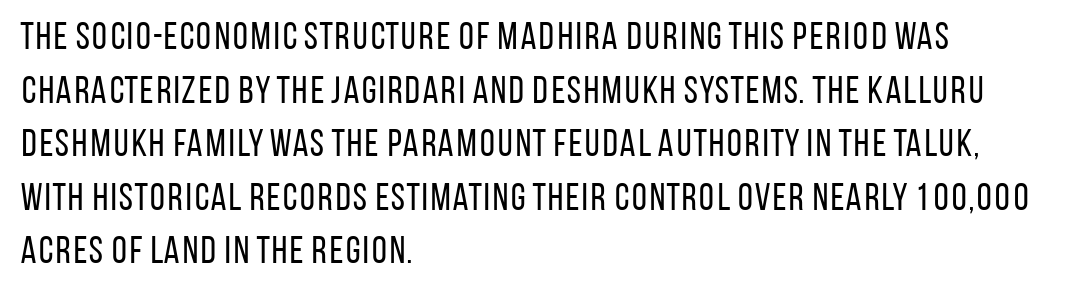
Counters stay open thanks to moderate or lighter strokes. Nothing sits at the stroke ends, so this counts as sans-serif. All the whitespace from short lines collects on the right. Each word holds together tightly as a unit, with standard inter-letter gaps. Regular leading. Spacing verdict: proportional, widths tailored to each character.
